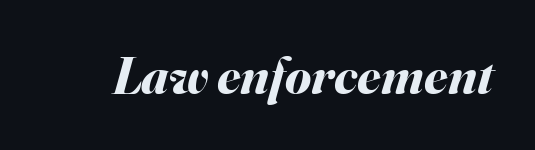
The image shows 53 px bold type, italic (leaning right); set normal letter spacing, not underlined; medium stroke contrast and a small x-height.
